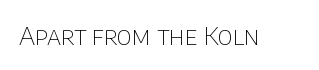
Q: Is the text bold? A: No.
Q: Is the text italic (slanted)? A: No, it is upright.
Q: Is the text underlined? A: No.
Q: Is the spacing between letters normal or unusually wide? A: Normal.
